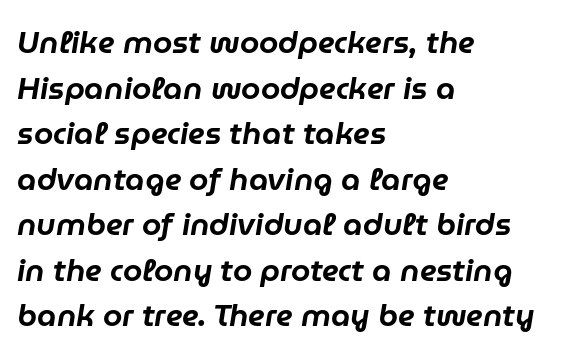
Q: Is the text italic (slanted)? A: Yes, it leans right by about 9 degrees.
Q: Is the text underlined? A: No.
Q: How is the paragraph aligned? A: Left-aligned.
Q: Is the spacing between letters normal or unusually wide? A: Normal.
Q: Is the spacing between lines tight, normal or loose? A: Normal.
Q: Width (condensed, normal, or wide)? A: Normal.
Q: Stroke contrast? A: Low.
Q: x-height? A: Medium.
Q: Monospaced? A: No.
